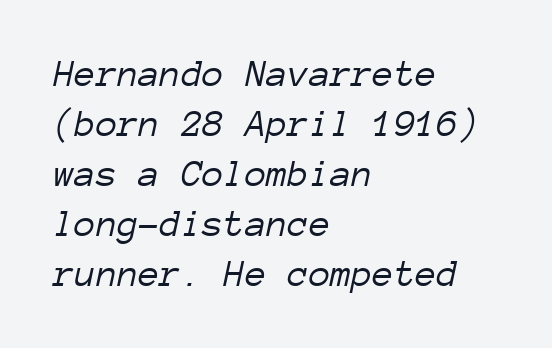
The image shows 39 px light type, italic (leaning right), monospaced; set left-aligned, normal line spacing (1.28x), normal letter spacing, not underlined; low stroke contrast and a medium x-height.
